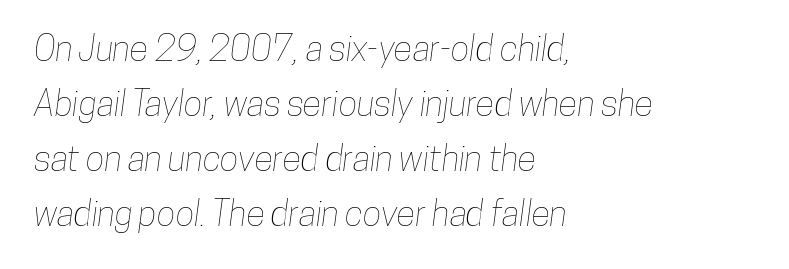
A normal amount of white space separates one row of letters from the next. The space directly below the letters is spotless. Short and long lines alike share a common starting point at left. Is the letter spacing exaggerated? No — it looks like the ordinary default. Here the designer chose a conventional face with non-uniform glyph widths.
